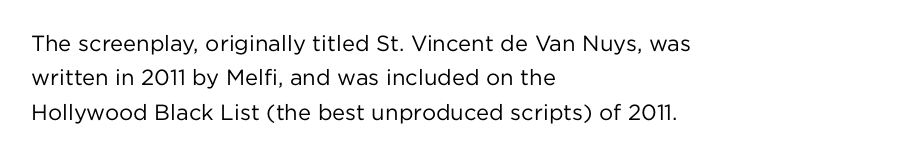
The image shows 22 px text type, upright; set left-aligned, normal line spacing (1.56x), normal letter spacing, not underlined.
